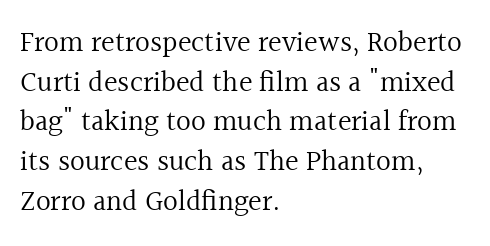
{"serif": "yes", "italic": "no", "bold": "no", "weight": "regular", "width": "normal", "x_height": "medium", "monospaced": "no", "underline": "no", "align": "left", "line_spacing": "normal", "line_spacing_ratio": 1.37, "letter_spacing": "normal", "letter_spacing_em": 0.0, "glyph_px": 29}
